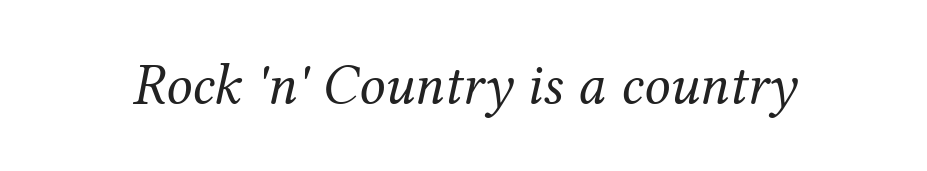
Q: Is the text bold? A: No.
Q: Is the text italic (slanted)? A: Yes, it leans right by about 12 degrees.
Q: Is the typeface a serif or a sans-serif typeface? A: Serif.
Q: Is the text underlined? A: No.
Q: Is the spacing between letters normal or unusually wide? A: Normal.
Q: Width (condensed, normal, or wide)? A: Normal.
Q: Stroke contrast? A: Medium.
Q: x-height? A: Medium.
Q: Monospaced? A: No.
